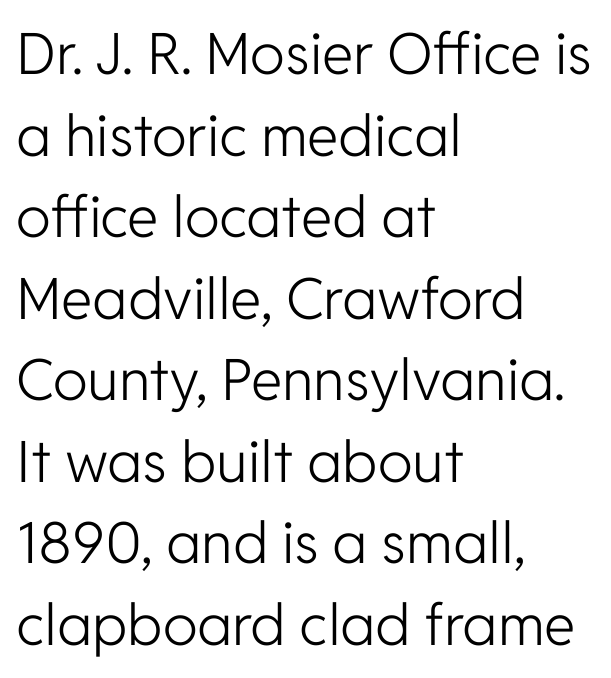
{"serif": "no", "italic": "no", "bold": "no", "weight": "light", "width": "normal", "stroke_contrast": "low", "x_height": "medium", "monospaced": "no", "underline": "no", "align": "left", "line_spacing": "normal", "line_spacing_ratio": 1.43, "letter_spacing": "normal", "letter_spacing_em": 0.0, "glyph_px": 57}
